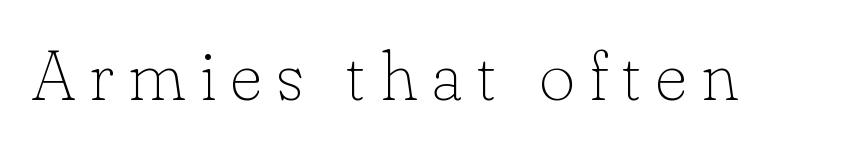
Q: Is the text bold? A: No.
Q: Is the text italic (slanted)? A: No, it is upright.
Q: Is the typeface a serif or a sans-serif typeface? A: Serif.
Q: Is the text underlined? A: No.
Q: Is the spacing between letters normal or unusually wide? A: Unusually wide.
Q: Width (condensed, normal, or wide)? A: Normal.
Q: Stroke contrast? A: Low.
Q: x-height? A: Small.
Q: Monospaced? A: No.
